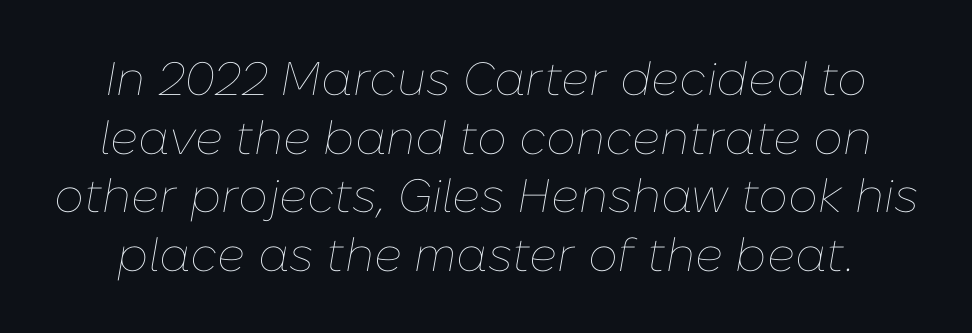
Compared with ordinary roman type, these characters are visibly tilted. Spacing verdict: proportional, widths tailored to each character. The font is comparable to plain body text, perhaps lighter. A clean baseline with only descenders dipping below it. Interline gaps are of average width in this sample.
